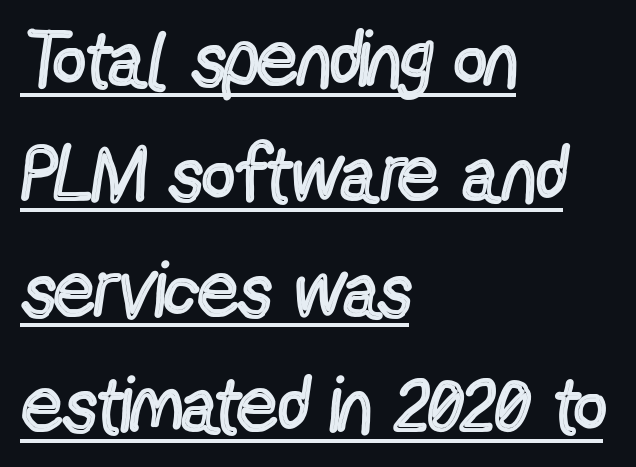
The image shows 79 px regular-weight, condensed sans-serif type; set left-aligned, normal line spacing (1.46x), normal letter spacing, underlined; a medium x-height.
